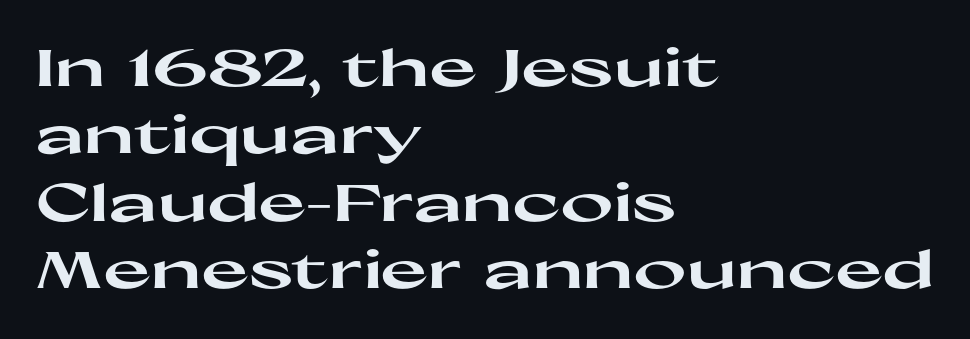
{"serif": "no", "italic": "no", "bold": "yes", "weight": "heavy", "width": "wide", "stroke_contrast": "high", "x_height": "medium", "monospaced": "no", "underline": "no", "align": "left", "line_spacing": "normal", "line_spacing_ratio": 1.32, "letter_spacing": "normal", "letter_spacing_em": 0.0, "glyph_px": 51}
